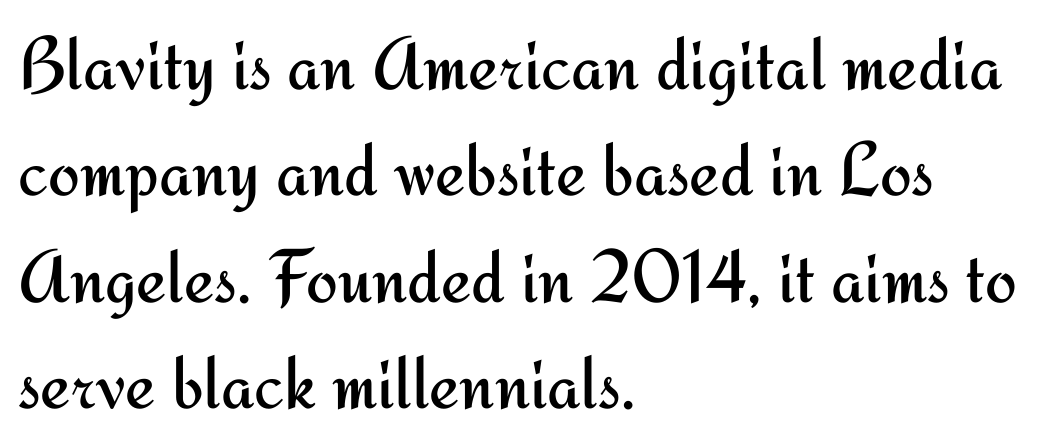
The image shows 76 px regular-weight sans-serif type, upright; set left-aligned, normal line spacing (1.4x), normal letter spacing, not underlined; medium stroke contrast and a small x-height.
